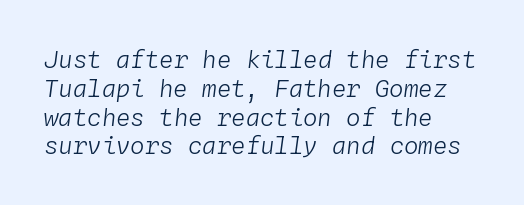
The image shows 24 px text type, italic (leaning right); set left-aligned, line spacing 1.2x, normal letter spacing, not underlined.
